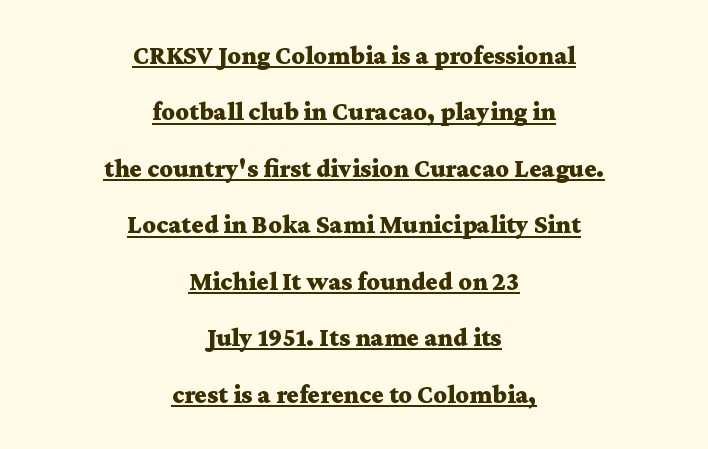
Q: Is the text bold? A: Yes.
Q: Is the text italic (slanted)? A: No, it is upright.
Q: Is the text underlined? A: Yes.
Q: How is the paragraph aligned? A: Centered.
Q: Is the spacing between letters normal or unusually wide? A: Normal.
Q: Is the spacing between lines tight, normal or loose? A: Loose.
